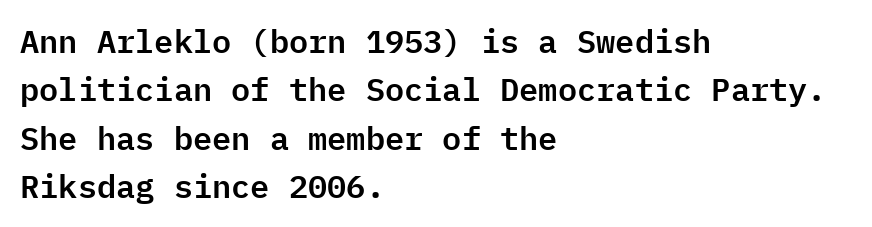
No extra tracking has been applied to these lines. The lines sit at an ordinary, default distance from one another. Classification — sans serif. The lettering stays uniformly vertical, giving the passage a roman look. Do the characters align in a grid? Yes, the font is monospaced.
